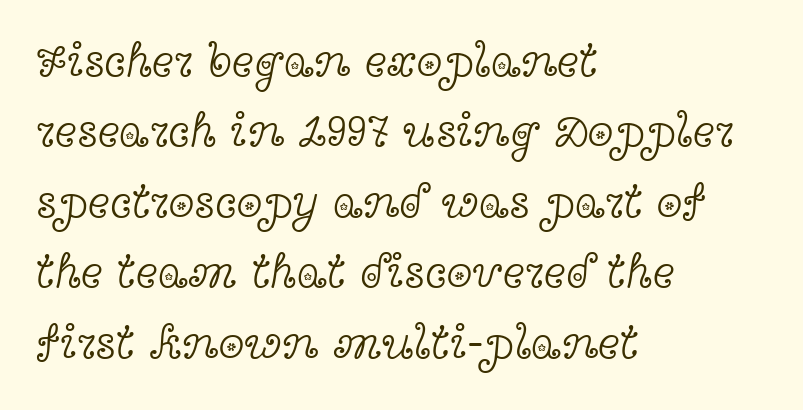
Q: Is the text bold? A: No.
Q: Is the text italic (slanted)? A: Yes.
Q: Is the typeface a serif or a sans-serif typeface? A: Serif.
Q: Is the text underlined? A: No.
Q: How is the paragraph aligned? A: Left-aligned.
Q: Is the spacing between letters normal or unusually wide? A: Normal.
Q: Is the spacing between lines tight, normal or loose? A: Normal.
Q: Width (condensed, normal, or wide)? A: Wide.
Q: x-height? A: Medium.
Q: Monospaced? A: No.
